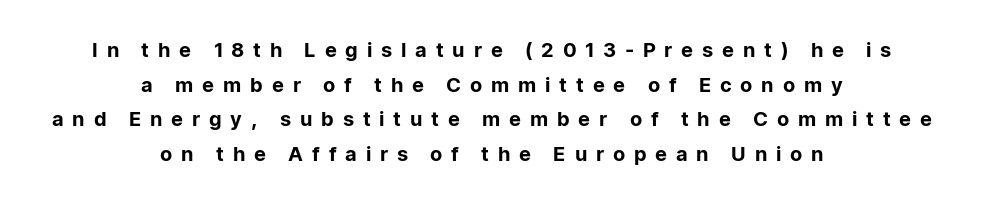
{"italic": "no", "underline": "no", "align": "center", "line_spacing_ratio": 1.73, "letter_spacing": "wide", "letter_spacing_em": 0.44, "glyph_px": 20}
